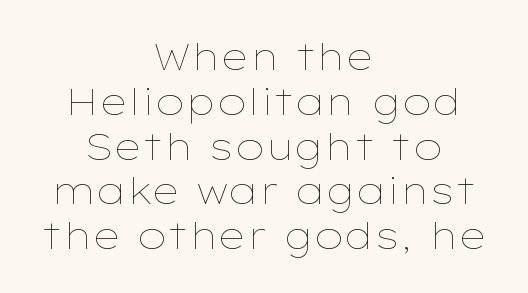
Letters have the restrained weight of plain body copy at most. Nobody drew a line under any word here. The gaps between neighbouring characters are ordinary and unremarkable. This is roman type, the default non-slanted kind.
